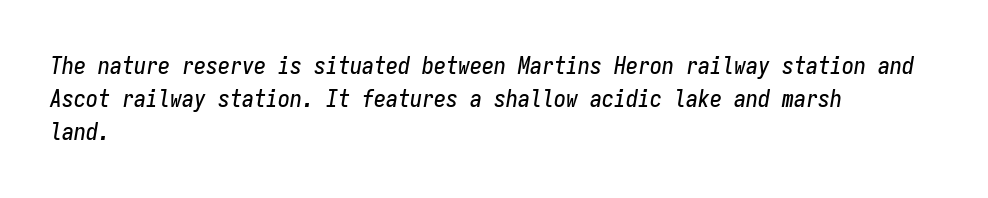
The image shows 24 px text type, italic (leaning right); set left-aligned, normal line spacing (1.38x), normal letter spacing, not underlined.
